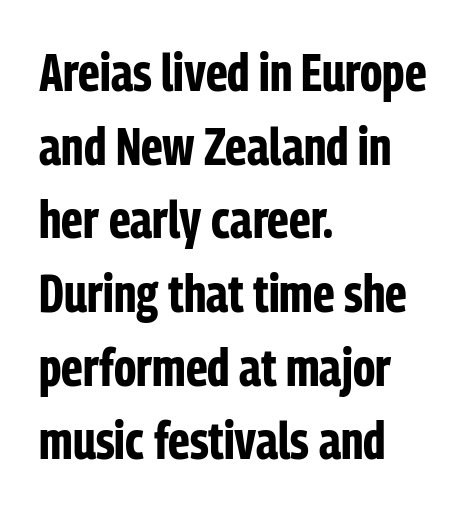
The image shows 53 px bold, condensed sans-serif type, upright; set left-aligned, normal line spacing (1.39x), normal letter spacing, not underlined; low stroke contrast and a medium x-height.
